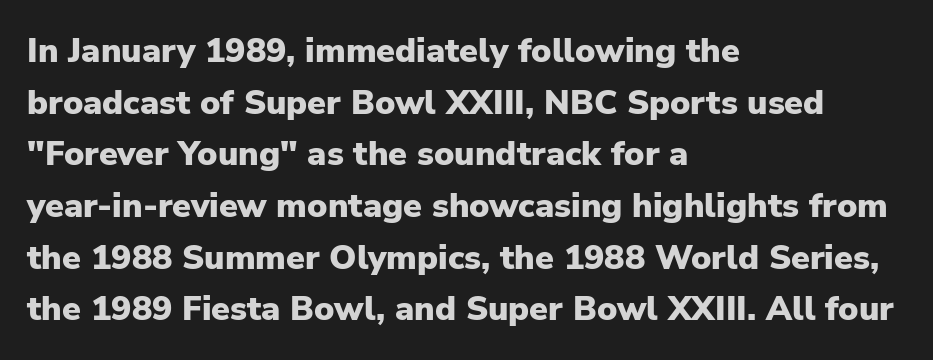
Each row of text sits above clean, open space. This sample keeps an unexceptional amount of space between lines. Note the varied advance widths — an 'i' is clearly narrower than an 'm'. Reading down the block, your eye returns to a fixed left position each line. The text was rendered using a sans face with plain stroke endings. Glyph-to-glyph distance matches everyday printed text.
